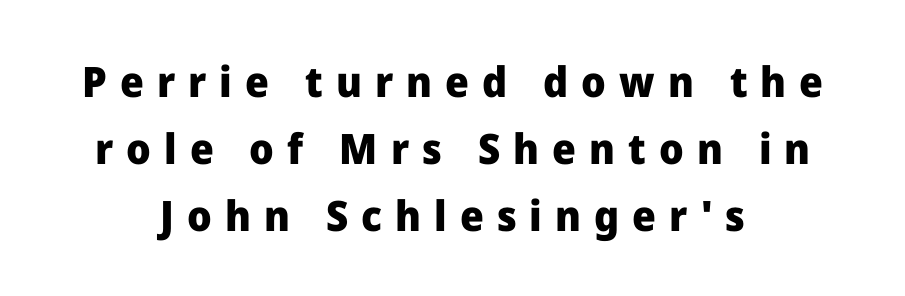
The image shows 42 px heavy sans-serif type, upright; set centered, normal line spacing (1.59x), unusually wide letter spacing (+0.31 em), not underlined; low stroke contrast and a medium x-height.
